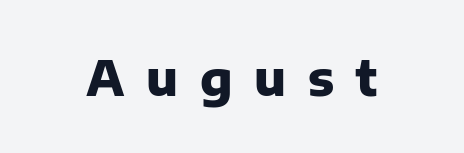
Character widths vary here, with narrow letters taking less room than wide ones. The passage shown is emphatically bold. No feet cap the strokes, marking this as sans-serif type. The horizontal fit of the characters is loose and conspicuously gappy. Has an underline been added? It has not.
